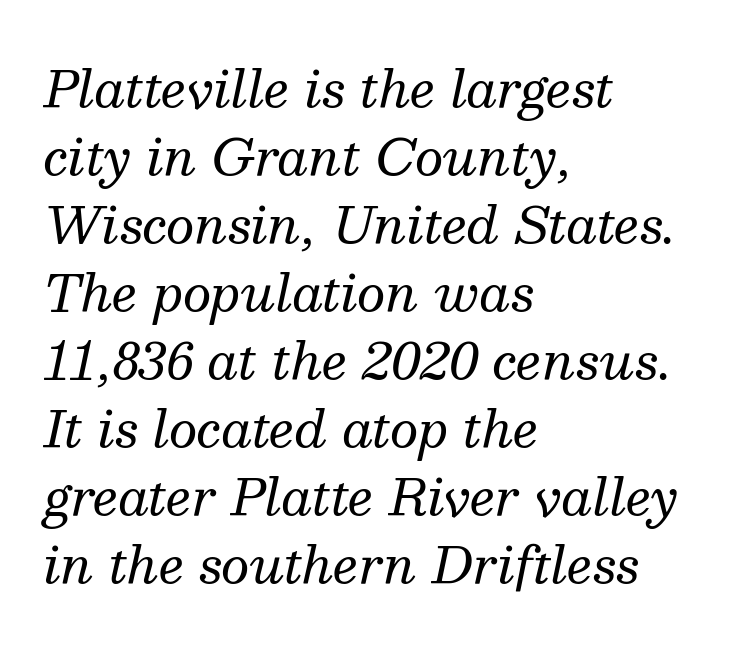
The image shows 50 px regular-weight serif type, italic (leaning right); set left-aligned, normal line spacing (1.36x), normal letter spacing, not underlined; medium stroke contrast and a medium x-height.
